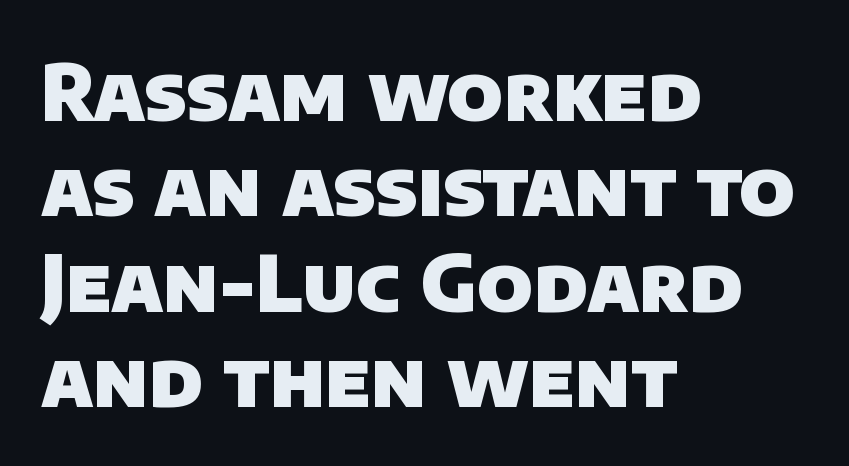
Here the designer chose a conventional face with non-uniform glyph widths. Words appear dense and cohesive because spacing is normal. The paragraph has a hard left edge and a soft right edge. Unmarked baselines from the first word to the last. The rendering shows plain stroke endings on the letterforms — a sans-serif design.
